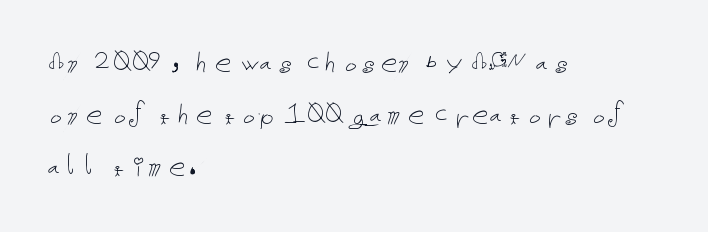
The image shows 33 px thin type, upright; set left-aligned, normal line spacing (1.58x), normal letter spacing, not underlined; low stroke contrast and a medium x-height.
